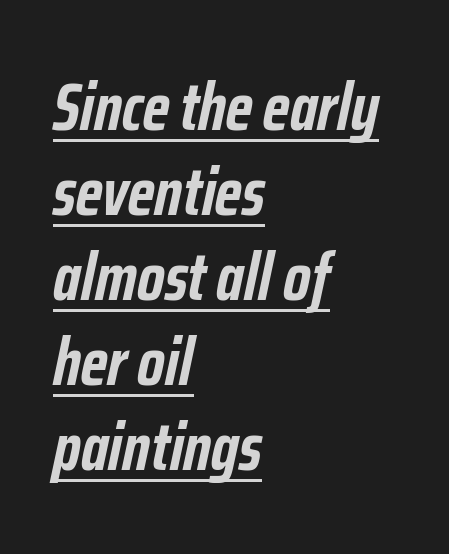
The sample's only ornament is a line tracing under the words. This sample uses plain, unmodified letter spacing. Typeset ragged right — the left edge is the straight one. Here the designer chose a conventional face with non-uniform glyph widths. The face used here has a pronounced slope to its letters. I'd describe the lettering as bold — thick and assertive.
